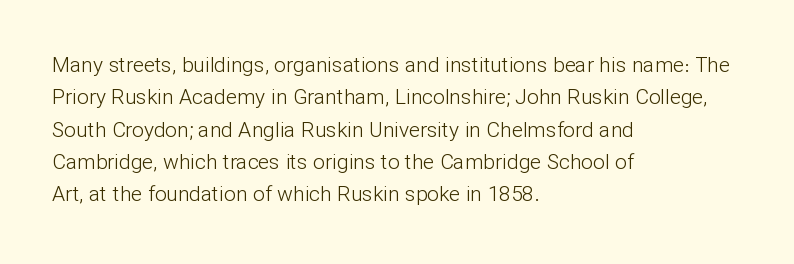
{"italic": "no", "bold": "no", "underline": "no", "align": "left", "line_spacing": "normal", "line_spacing_ratio": 1.54, "letter_spacing": "normal", "letter_spacing_em": 0.0, "glyph_px": 21}
